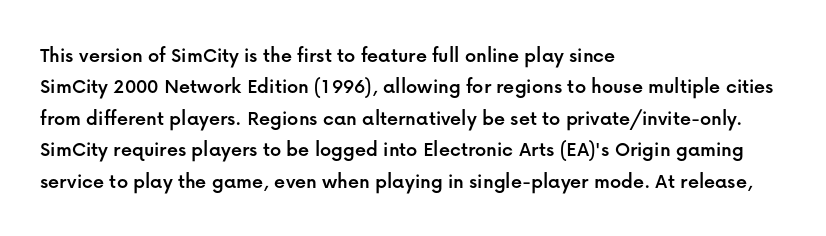
Q: Is the text italic (slanted)? A: No, it is upright.
Q: Is the text underlined? A: No.
Q: How is the paragraph aligned? A: Left-aligned.
Q: Is the spacing between letters normal or unusually wide? A: Normal.
Q: Is the spacing between lines tight, normal or loose? A: Normal.
